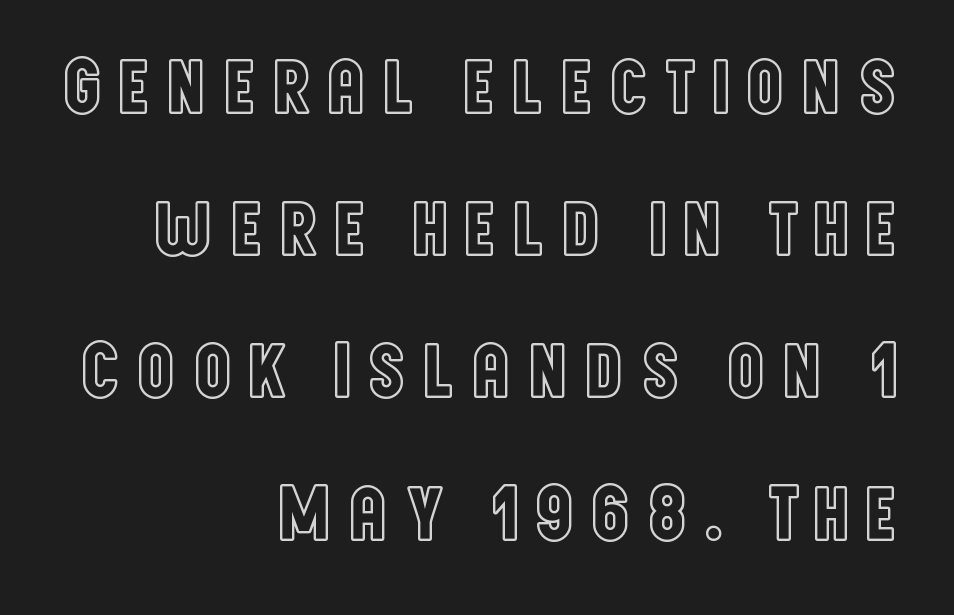
The image shows 79 px condensed type, upright; set right-aligned, line spacing 1.8x, not underlined; a large x-height.
